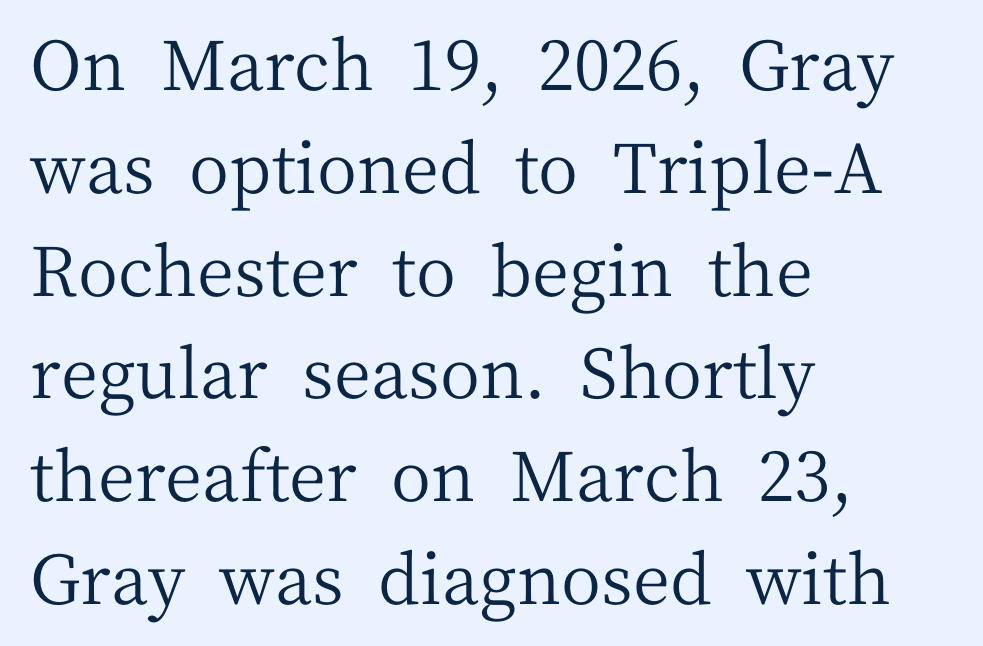
Between one letter and the next there's only the usual sliver of space. These lines sit exactly where default settings would place them. This is serif lettering, the kind often seen in printed books. It's the straight-up-and-down kind of type. Weight: in the light-to-regular range.
